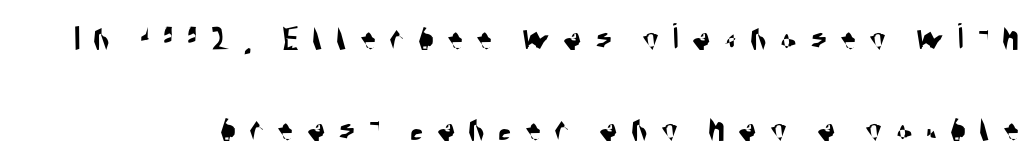
Q: Is the typeface a serif or a sans-serif typeface? A: Sans-serif.
Q: Is the text underlined? A: No.
Q: Is the spacing between letters normal or unusually wide? A: Unusually wide.
Q: Is the spacing between lines tight, normal or loose? A: Loose.
Q: Width (condensed, normal, or wide)? A: Condensed.
Q: Stroke contrast? A: Medium.
Q: x-height? A: Large.
Q: Monospaced? A: No.
